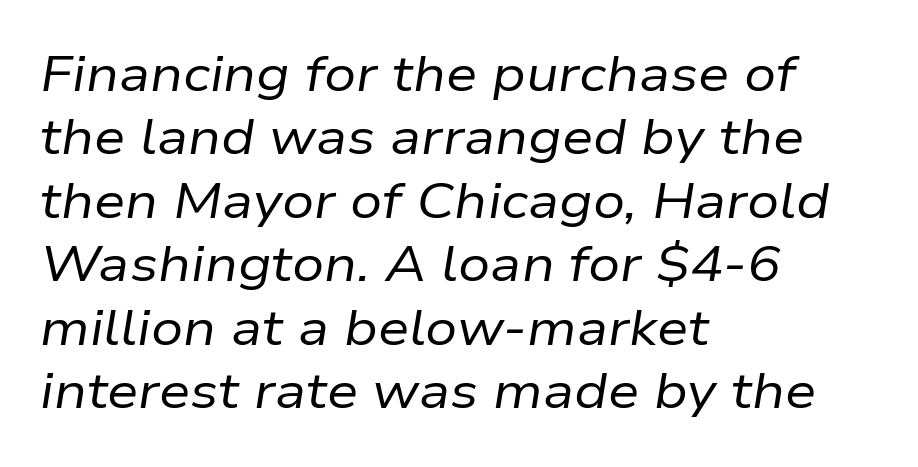
Q: Is the text bold? A: No.
Q: Is the text italic (slanted)? A: Yes, it leans right by about 9 degrees.
Q: Is the text underlined? A: No.
Q: How is the paragraph aligned? A: Left-aligned.
Q: Is the spacing between letters normal or unusually wide? A: Normal.
Q: Is the spacing between lines tight, normal or loose? A: Normal.
Q: Width (condensed, normal, or wide)? A: Normal.
Q: Stroke contrast? A: Low.
Q: x-height? A: Medium.
Q: Monospaced? A: No.
